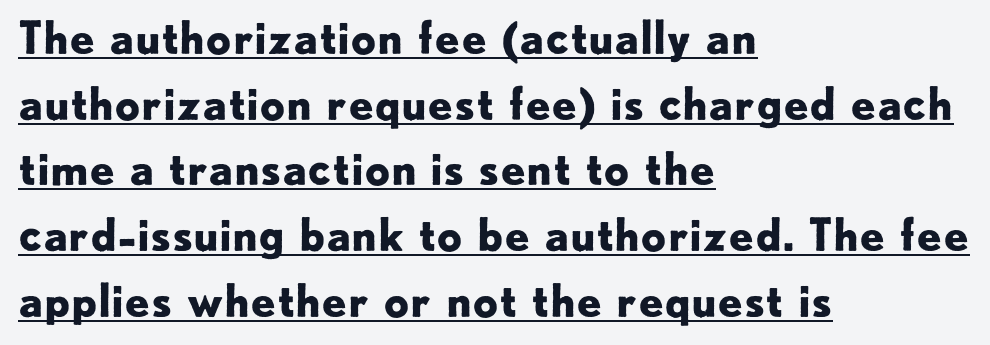
{"serif": "no", "italic": "no", "bold": "yes", "weight": "bold", "width": "normal", "stroke_contrast": "low", "x_height": "small", "monospaced": "no", "underline": "yes", "align": "left", "line_spacing": "normal", "line_spacing_ratio": 1.46, "letter_spacing": "normal", "letter_spacing_em": 0.0, "glyph_px": 45}
